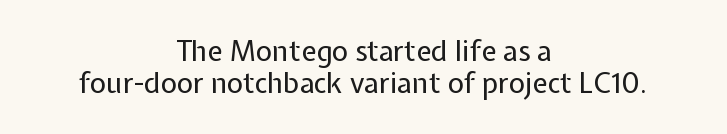
The image shows 28 px regular-weight sans-serif type, upright; set centered, tight line spacing (1.14x), normal letter spacing, not underlined; low stroke contrast and a medium x-height.
